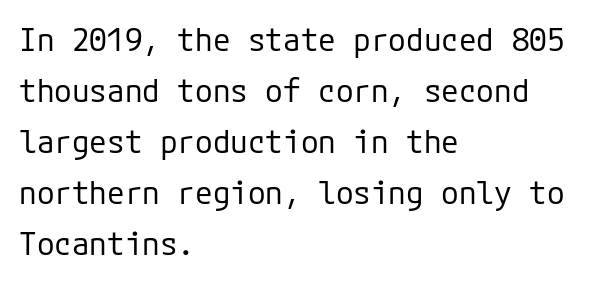
The image shows 32 px regular-weight sans-serif type, upright; set left-aligned, normal line spacing (1.59x), normal letter spacing, not underlined; low stroke contrast and a medium x-height.
